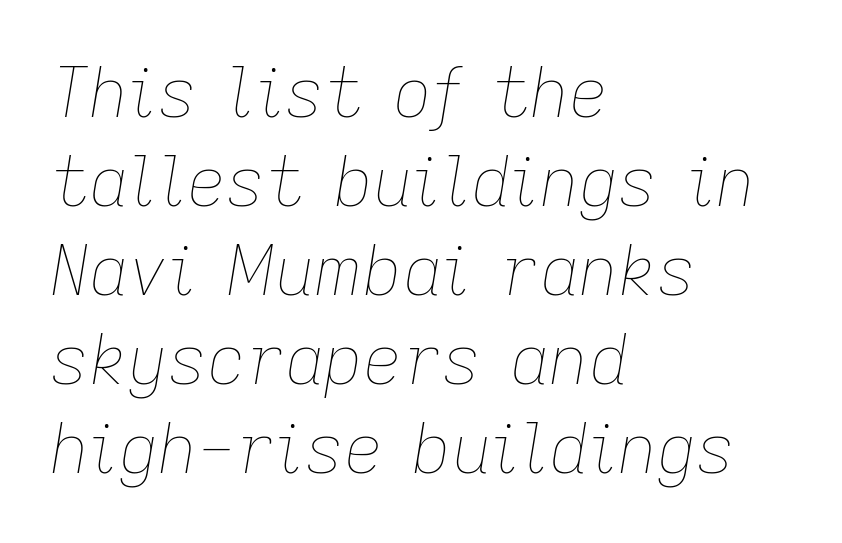
The image shows 68 px thin type, italic (leaning right); set left-aligned, normal line spacing (1.31x), normal letter spacing, not underlined; low stroke contrast and a medium x-height.
